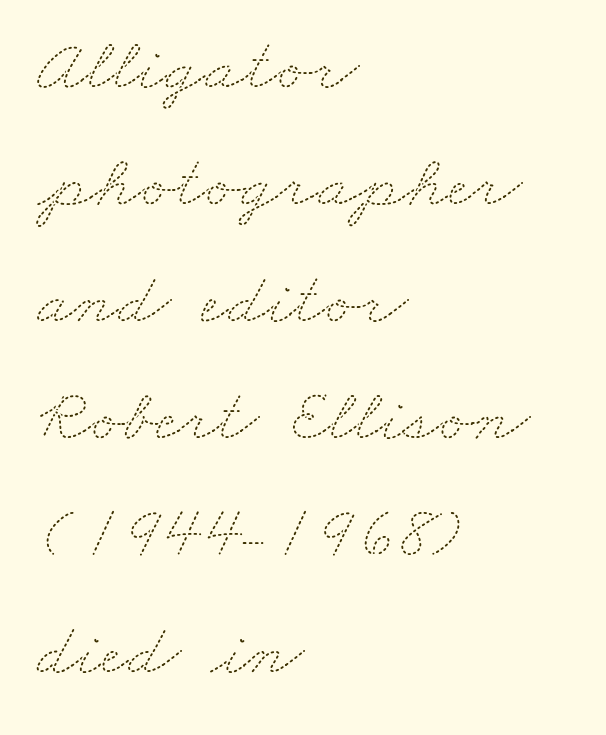
{"bold": "no", "weight": "thin", "width": "wide", "stroke_contrast": "medium", "x_height": "small", "monospaced": "no", "underline": "no", "align": "left", "line_spacing": "normal", "line_spacing_ratio": 1.56, "letter_spacing": "normal", "letter_spacing_em": 0.0, "glyph_px": 75}
